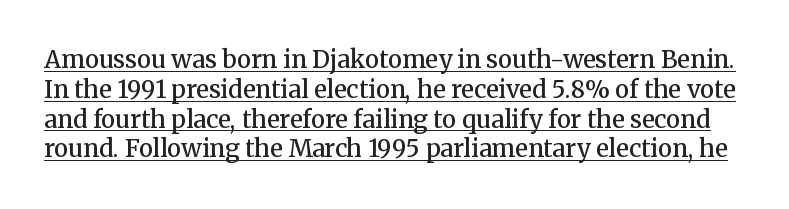
{"italic": "no", "bold": "semi", "underline": "yes", "line_spacing_ratio": 1.24, "letter_spacing": "normal", "letter_spacing_em": 0.0, "glyph_px": 24}
